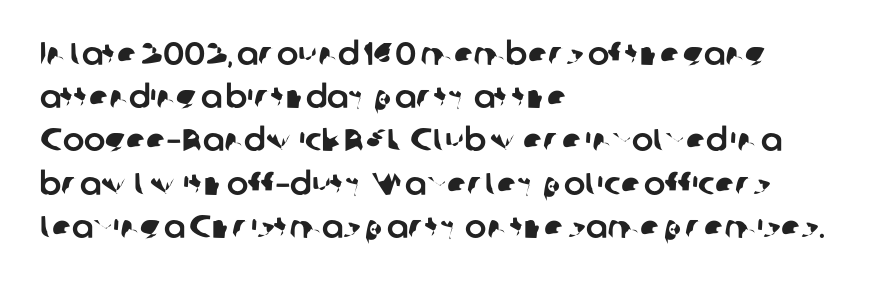
{"serif": "no", "width": "normal", "stroke_contrast": "low", "x_height": "medium", "monospaced": "no", "underline": "no", "align": "left", "line_spacing": "normal", "line_spacing_ratio": 1.35, "letter_spacing": "normal", "letter_spacing_em": 0.0, "glyph_px": 32}
